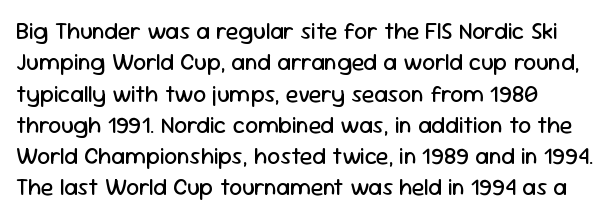
The image shows 23 px text type, upright; set normal line spacing (1.36x), normal letter spacing, not underlined.
